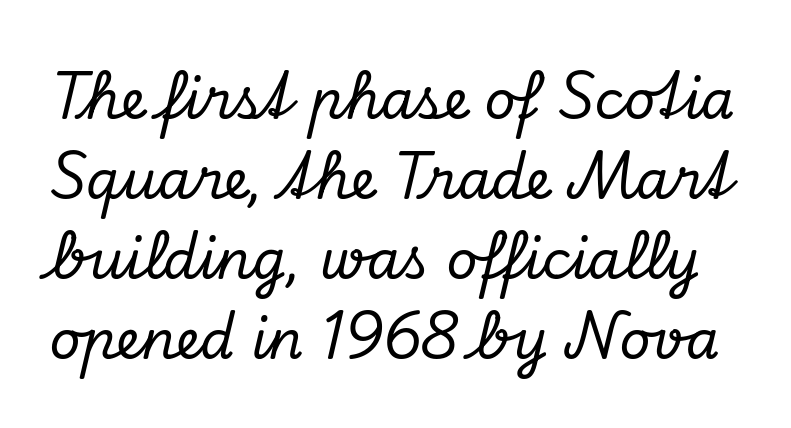
{"serif": "yes", "italic": "yes", "lean": "right", "slant_degrees": 13, "width": "normal", "stroke_contrast": "low", "x_height": "small", "monospaced": "no", "underline": "no", "line_spacing": "normal", "line_spacing_ratio": 1.48, "letter_spacing": "normal", "letter_spacing_em": 0.0, "glyph_px": 54}
